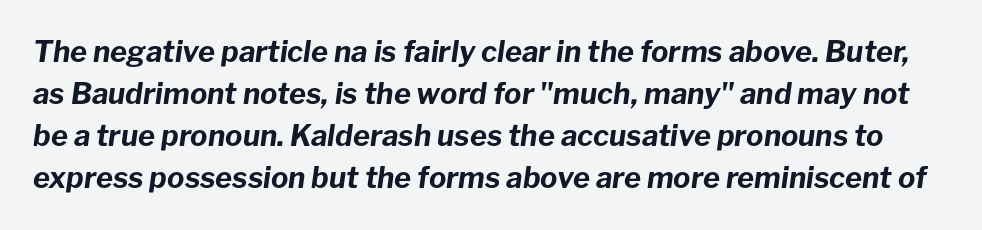
{"italic": "yes", "lean": "right", "slant_degrees": 8, "bold": "yes", "weight": "bold", "width": "normal", "stroke_contrast": "low", "x_height": "medium", "monospaced": "no", "underline": "no", "line_spacing": "normal", "line_spacing_ratio": 1.45, "letter_spacing": "normal", "letter_spacing_em": 0.0, "glyph_px": 29}
